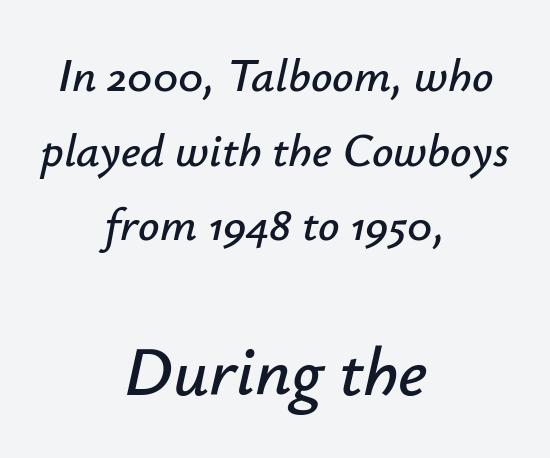
The image shows 70 px text type, italic (leaning right); set centered, normal line spacing (1.59x), normal letter spacing, not underlined; the second (bottom) block is 1.49x larger; low stroke contrast and a small x-height.
